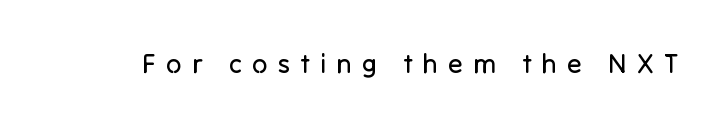
The image shows 27 px text type, upright; set unusually wide letter spacing (+0.38 em), not underlined.
